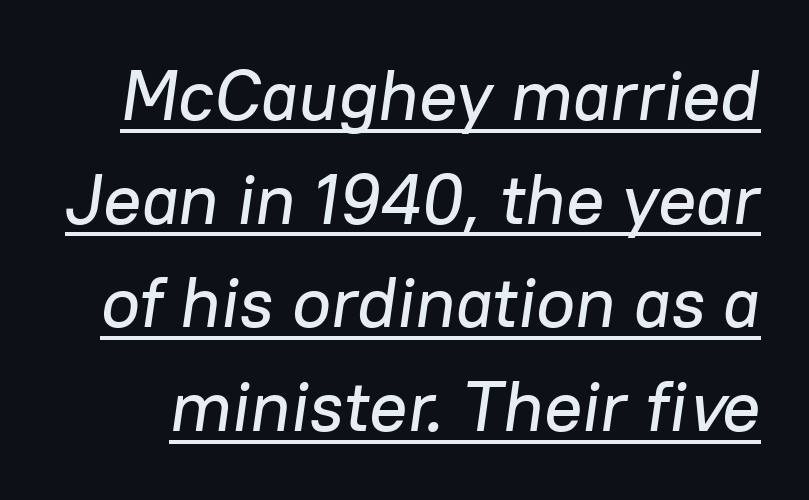
Q: Is the text italic (slanted)? A: Yes, it leans right by about 8 degrees.
Q: Is the text underlined? A: Yes.
Q: Is the spacing between letters normal or unusually wide? A: Normal.
Q: Is the spacing between lines tight, normal or loose? A: Normal.
Q: Width (condensed, normal, or wide)? A: Normal.
Q: Stroke contrast? A: Low.
Q: x-height? A: Medium.
Q: Monospaced? A: No.
